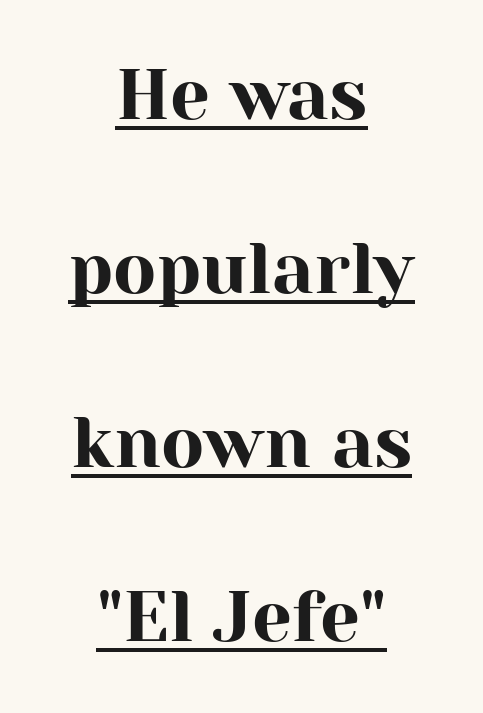
The line-height multiplier appears high, well above default. This sample has the flowing, uneven cadence of proportional lettering. The lettering stays uniformly vertical, giving the passage a roman look. Regarding serifs, this sample has them. A rule runs beneath these lines of type.
